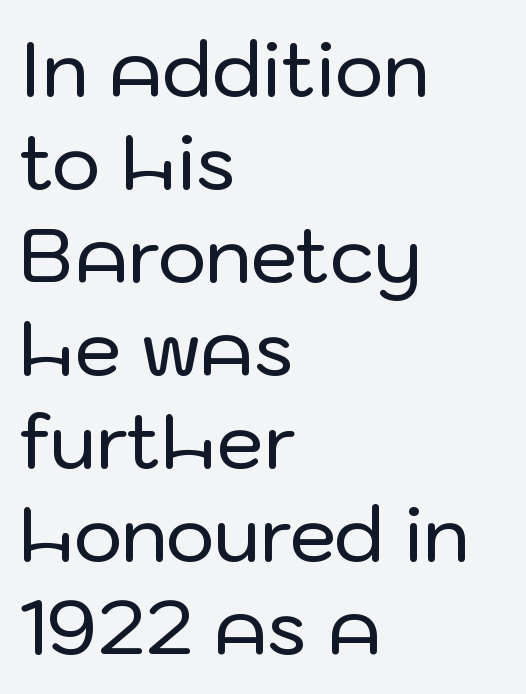
The horizontal fit of the characters is conventional and even. The rendering uses natural spacing where letterforms have individual widths. Unmarked baselines from the first word to the last. Grotesque or geometric, the face here clearly has no serifs.
